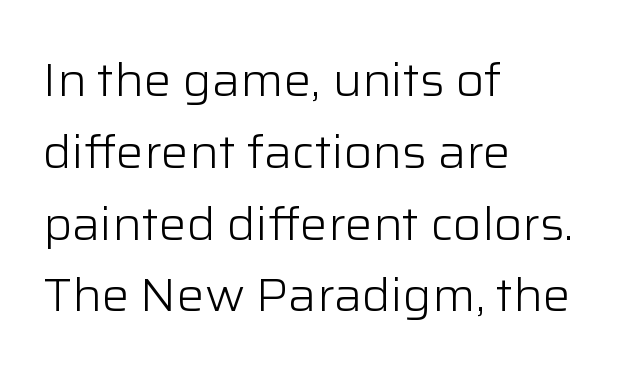
Q: Is the text bold? A: No.
Q: Is the text italic (slanted)? A: No, it is upright.
Q: Is the typeface a serif or a sans-serif typeface? A: Sans-serif.
Q: Is the text underlined? A: No.
Q: How is the paragraph aligned? A: Left-aligned.
Q: Is the spacing between letters normal or unusually wide? A: Normal.
Q: Is the spacing between lines tight, normal or loose? A: Normal.
Q: Width (condensed, normal, or wide)? A: Normal.
Q: Stroke contrast? A: Low.
Q: x-height? A: Medium.
Q: Monospaced? A: No.
